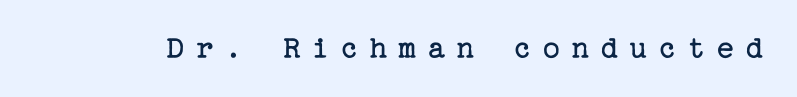
Check where the strokes stop: tiny serifs finish them off. Stems here are at most as thick as an everyday book face. Has an underline been added? It has not. Look at the tracking — it's clearly loosened, letters drifting apart. Italic? Not at all — the glyphs are vertical.
